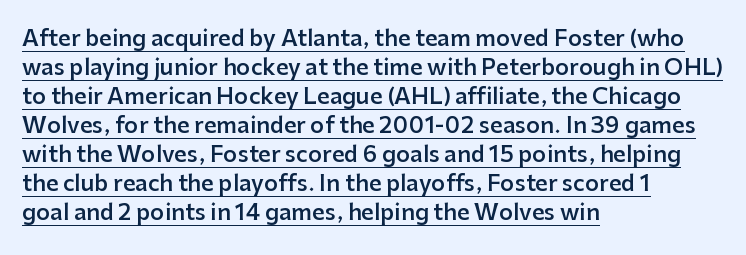
{"italic": "no", "bold": "semi", "underline": "yes", "align": "left", "line_spacing": "normal", "line_spacing_ratio": 1.32, "letter_spacing": "normal", "letter_spacing_em": 0.0, "glyph_px": 22}
